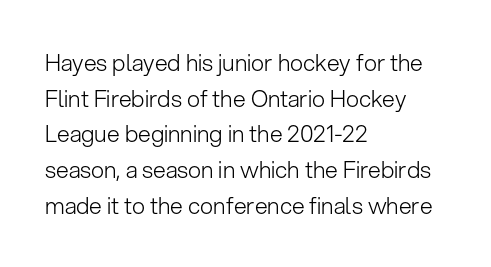
Q: Is the text bold? A: No.
Q: Is the text italic (slanted)? A: No, it is upright.
Q: Is the text underlined? A: No.
Q: How is the paragraph aligned? A: Left-aligned.
Q: Is the spacing between letters normal or unusually wide? A: Normal.
Q: Is the spacing between lines tight, normal or loose? A: Normal.
